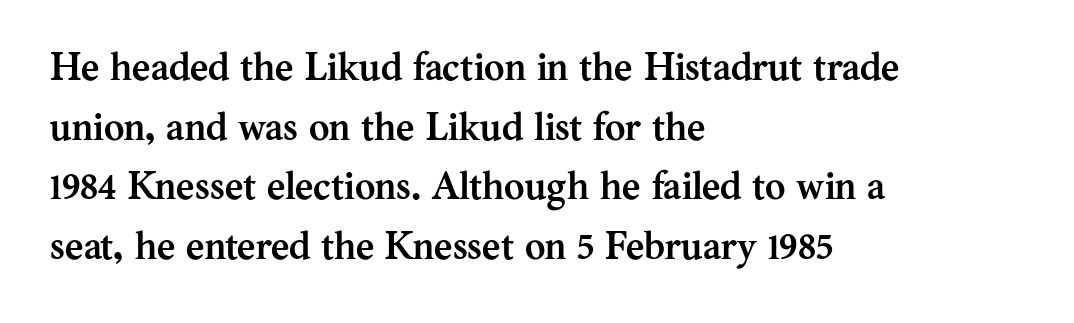
Q: Is the text bold? A: Yes.
Q: Is the text italic (slanted)? A: No, it is upright.
Q: Is the typeface a serif or a sans-serif typeface? A: Serif.
Q: Is the text underlined? A: No.
Q: How is the paragraph aligned? A: Left-aligned.
Q: Is the spacing between letters normal or unusually wide? A: Normal.
Q: Is the spacing between lines tight, normal or loose? A: Normal.
Q: Width (condensed, normal, or wide)? A: Normal.
Q: Stroke contrast? A: Medium.
Q: x-height? A: Medium.
Q: Monospaced? A: No.
